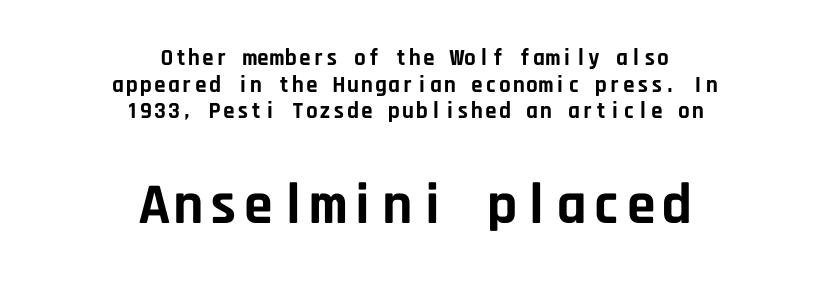
Q: Is the text bold? A: Yes.
Q: Is the text italic (slanted)? A: No, it is upright.
Q: Is the typeface a serif or a sans-serif typeface? A: Sans-serif.
Q: Is the text underlined? A: No.
Q: How is the paragraph aligned? A: Centered.
Q: Is the spacing between letters normal or unusually wide? A: Normal.
Q: Which block of text is set in a larger size, the first (top) or the second (bottom)? A: The second (bottom) one.
Q: Width (condensed, normal, or wide)? A: Normal.
Q: Stroke contrast? A: Low.
Q: x-height? A: Large.
Q: Monospaced? A: Yes.
